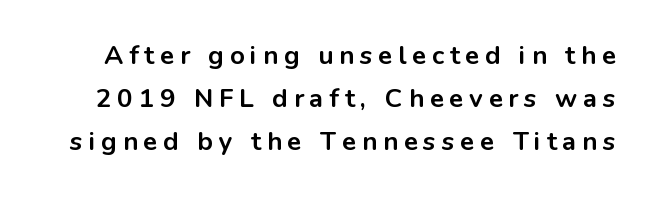
Q: Is the text bold? A: Yes.
Q: Is the text italic (slanted)? A: No, it is upright.
Q: Is the text underlined? A: No.
Q: Is the spacing between letters normal or unusually wide? A: Unusually wide.
Q: Is the spacing between lines tight, normal or loose? A: Normal.
